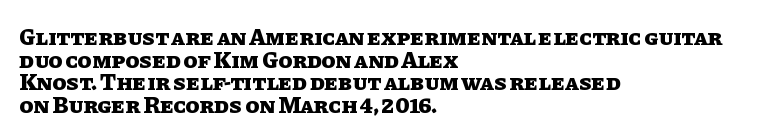
Rule under the text: the space is simply empty. Short and long lines alike share a common starting point at left. Tracking value appears to be zero — textbook default spacing. Leading: reduced. Upright lettering throughout.
